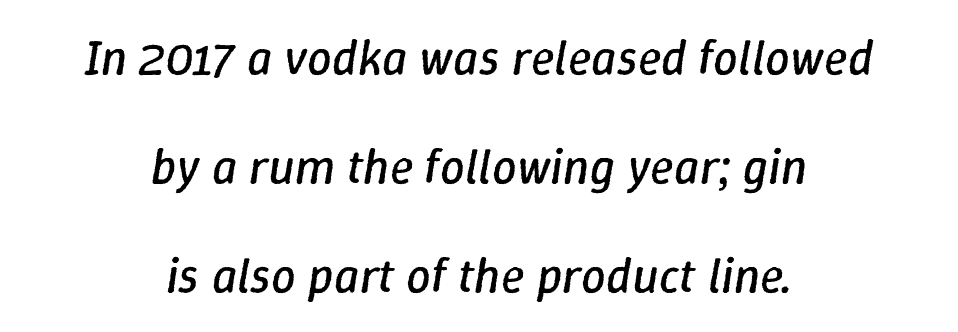
{"italic": "yes", "lean": "right", "slant_degrees": 9, "bold": "no", "weight": "regular", "width": "normal", "stroke_contrast": "low", "x_height": "medium", "monospaced": "no", "underline": "no", "align": "center", "line_spacing": "loose", "line_spacing_ratio": 2.22, "letter_spacing": "normal", "letter_spacing_em": 0.0, "glyph_px": 49}
